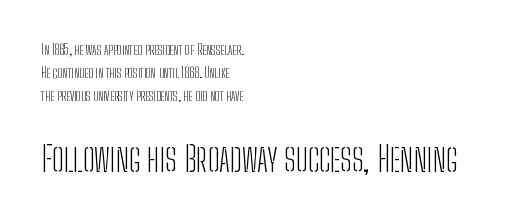
{"serif": "no", "italic": "no", "bold": "no", "weight": "light", "width": "condensed", "stroke_contrast": "low", "x_height": "medium", "monospaced": "no", "underline": "no", "align": "left", "line_spacing": "normal", "line_spacing_ratio": 1.63, "letter_spacing": "normal", "letter_spacing_em": 0.0, "larger_block": "second", "size_ratio": 2.5, "glyph_px": 35}
